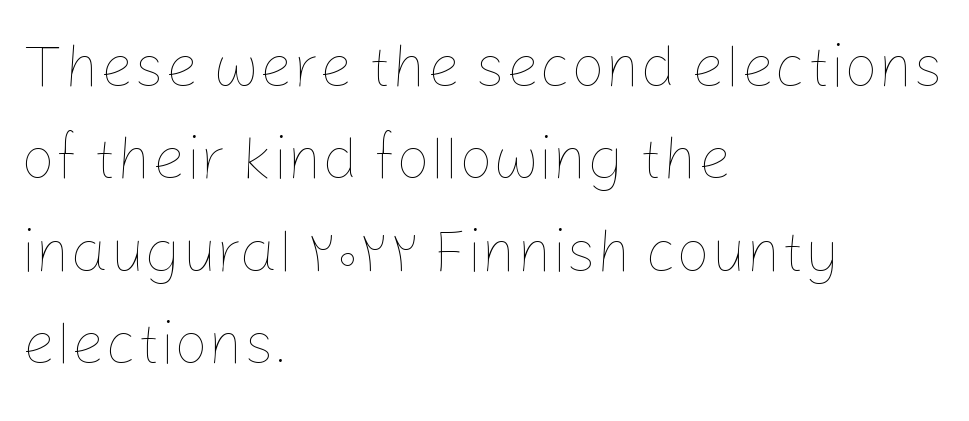
{"italic": "no", "bold": "no", "weight": "thin", "width": "normal", "stroke_contrast": "low", "x_height": "medium", "monospaced": "no", "underline": "no", "align": "left", "line_spacing": "normal", "line_spacing_ratio": 1.54, "letter_spacing": "normal", "letter_spacing_em": 0.0, "glyph_px": 60}
